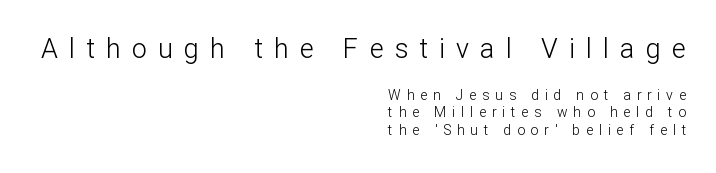
The image shows 27 px text type, upright; set right-aligned, line spacing 1.24x, unusually wide letter spacing (+0.41 em), not underlined; the first (top) block is 1.93x larger.
